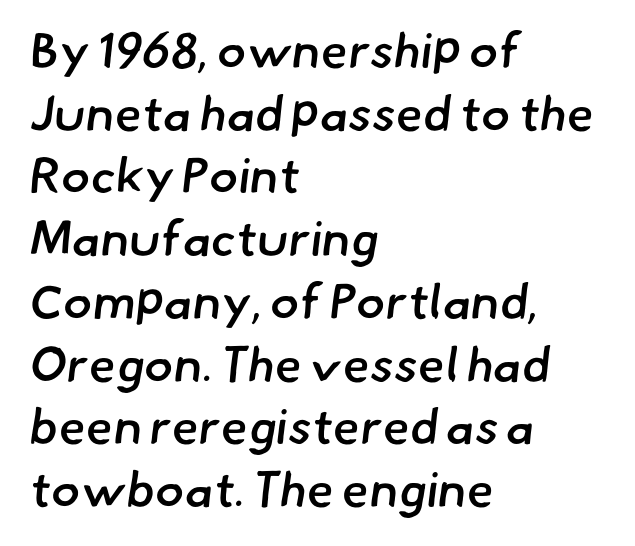
The image shows 49 px semibold sans-serif type; set left-aligned, normal line spacing (1.28x), normal letter spacing, not underlined; low stroke contrast and a small x-height.
